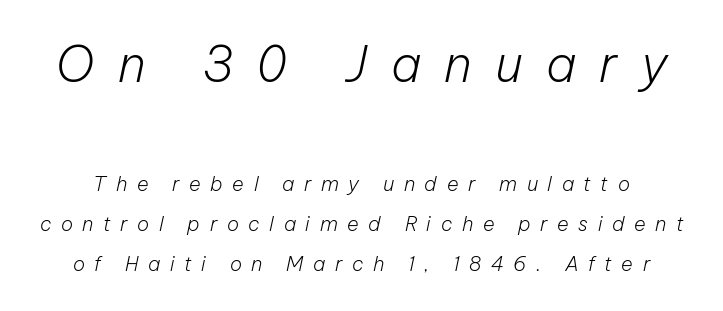
Decoration check: the copy has no underline. The passage shown begins with its larger block and ends with its smaller one. Quick note: interline space is abundant. Designer's note — italics engaged.
